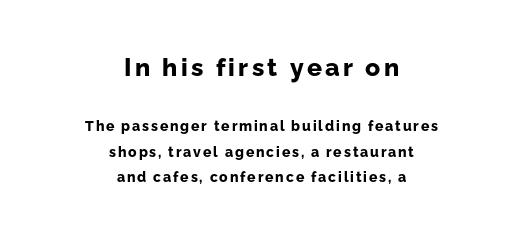
The area under the type is left untouched. Posture: straight, roman, zero tilt. The characters look thick and weighty, a clear bold. The composition opens big and finishes small. Visually the block forms a symmetrical silhouette, jagged on both flanks.
